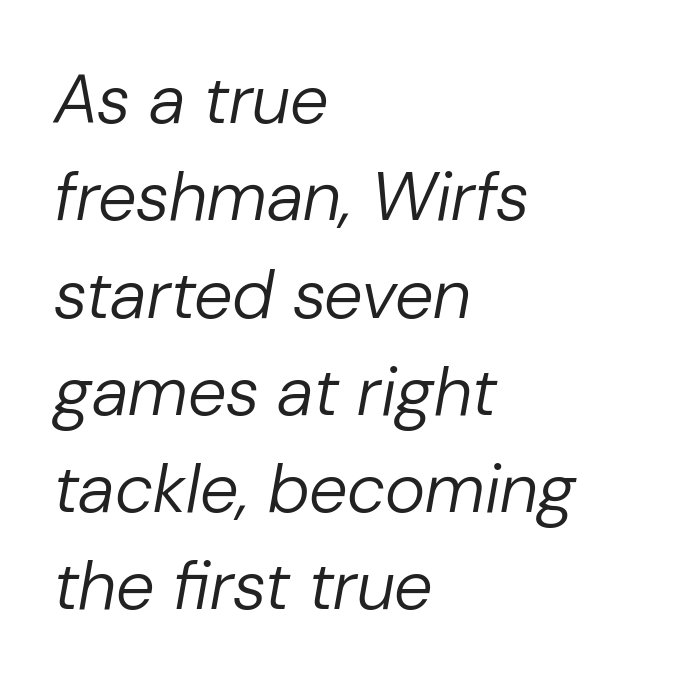
The image shows 69 px regular-weight type, italic (leaning right); set left-aligned, normal line spacing (1.41x), normal letter spacing, not underlined; low stroke contrast and a medium x-height.
